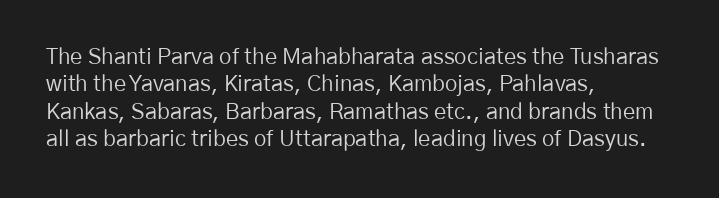
The image shows 22 px text type, upright; set left-aligned, normal line spacing (1.25x), normal letter spacing, not underlined.
